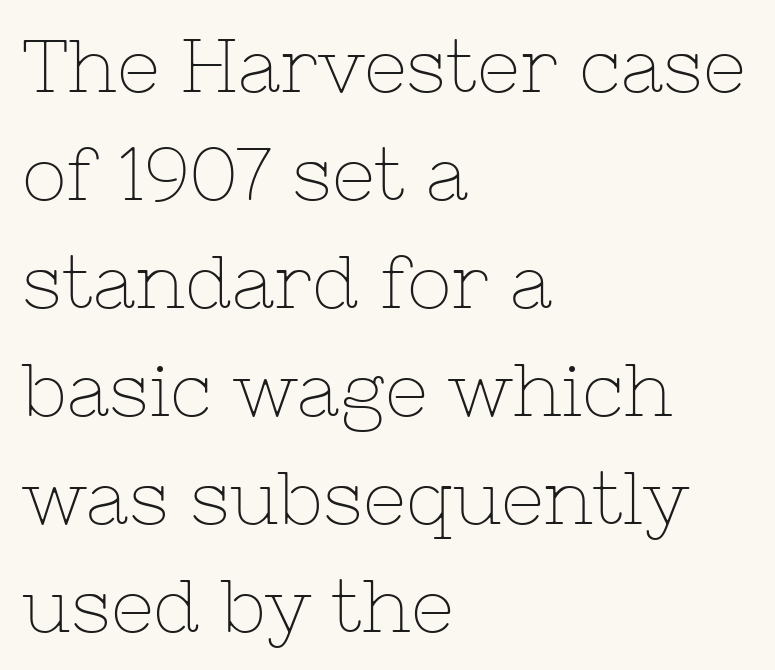
The image shows 75 px thin serif type, upright; set left-aligned, normal line spacing (1.44x), normal letter spacing, not underlined; low stroke contrast and a medium x-height.
